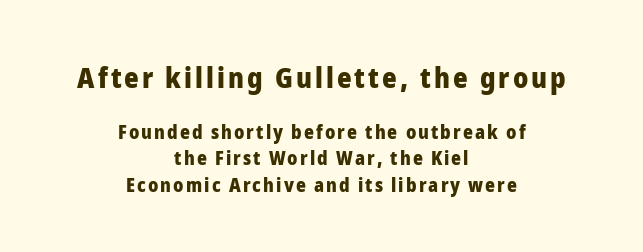
{"serif": "no", "italic": "no", "bold": "yes", "weight": "heavy", "width": "normal", "stroke_contrast": "low", "x_height": "medium", "monospaced": "no", "underline": "no", "align": "center", "line_spacing": "normal", "line_spacing_ratio": 1.4, "larger_block": "first", "size_ratio": 1.47, "glyph_px": 28}
